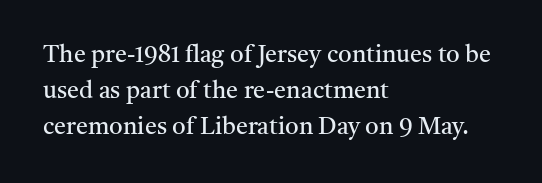
Q: Is the text bold? A: No.
Q: Is the text italic (slanted)? A: No, it is upright.
Q: Is the text underlined? A: No.
Q: How is the paragraph aligned? A: Left-aligned.
Q: Is the spacing between letters normal or unusually wide? A: Normal.
Q: Is the spacing between lines tight, normal or loose? A: Normal.
